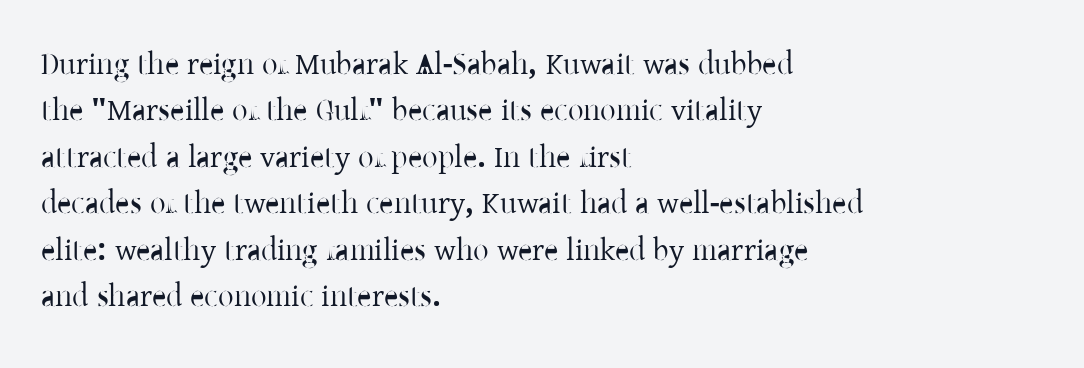
Q: Is the text italic (slanted)? A: No, it is upright.
Q: Is the typeface a serif or a sans-serif typeface? A: Serif.
Q: Is the text underlined? A: No.
Q: How is the paragraph aligned? A: Left-aligned.
Q: Is the spacing between letters normal or unusually wide? A: Normal.
Q: Is the spacing between lines tight, normal or loose? A: Normal.
Q: Width (condensed, normal, or wide)? A: Normal.
Q: Stroke contrast? A: Low.
Q: x-height? A: Medium.
Q: Monospaced? A: No.
